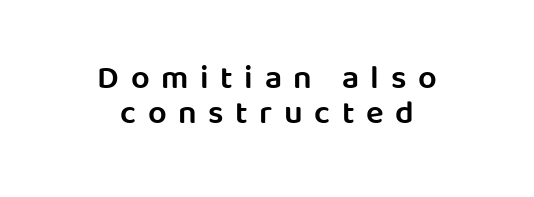
Q: Is the text bold? A: Semi-bold.
Q: Is the text italic (slanted)? A: No, it is upright.
Q: Is the typeface a serif or a sans-serif typeface? A: Sans-serif.
Q: Is the text underlined? A: No.
Q: How is the paragraph aligned? A: Centered.
Q: Is the spacing between letters normal or unusually wide? A: Unusually wide.
Q: Is the spacing between lines tight, normal or loose? A: Tight.
Q: Width (condensed, normal, or wide)? A: Normal.
Q: Stroke contrast? A: Low.
Q: x-height? A: Large.
Q: Monospaced? A: No.
